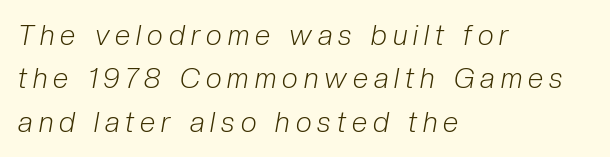
{"italic": "yes", "lean": "right", "slant_degrees": 10, "bold": "no", "weight": "light", "width": "condensed", "stroke_contrast": "low", "x_height": "medium", "monospaced": "no", "underline": "no", "align": "left", "line_spacing": "normal", "line_spacing_ratio": 1.55, "letter_spacing": "wide", "letter_spacing_em": 0.22, "glyph_px": 28}
